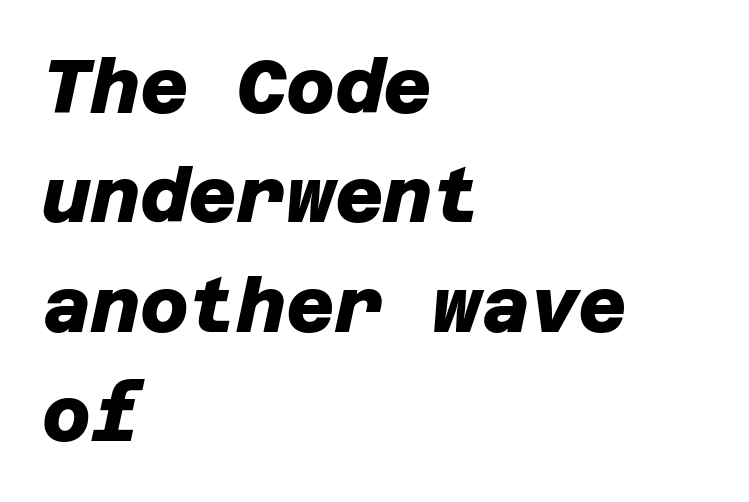
{"serif": "no", "bold": "yes", "weight": "heavy", "width": "normal", "stroke_contrast": "low", "x_height": "large", "underline": "no", "align": "left", "line_spacing": "normal", "line_spacing_ratio": 1.46, "letter_spacing": "normal", "letter_spacing_em": 0.0, "glyph_px": 75}
